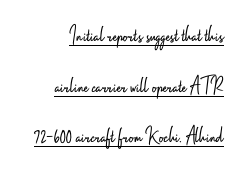
Q: Is the text bold? A: No.
Q: Is the text italic (slanted)? A: Yes.
Q: Is the text underlined? A: Yes.
Q: How is the paragraph aligned? A: Right-aligned.
Q: Is the spacing between letters normal or unusually wide? A: Normal.
Q: Is the spacing between lines tight, normal or loose? A: Loose.
